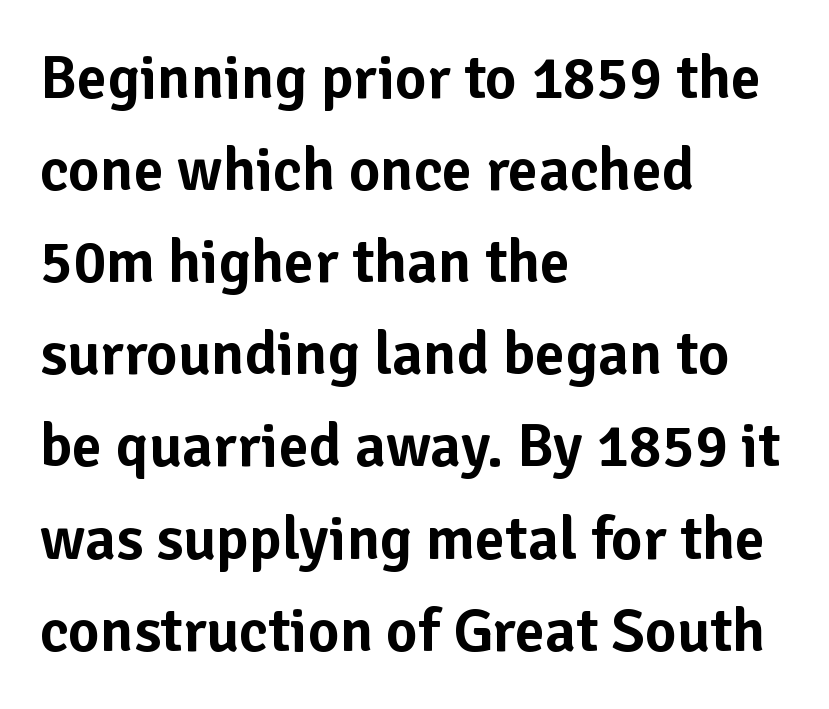
{"serif": "no", "italic": "no", "width": "normal", "stroke_contrast": "low", "x_height": "medium", "monospaced": "no", "underline": "no", "align": "left", "line_spacing": "normal", "line_spacing_ratio": 1.51, "letter_spacing": "normal", "letter_spacing_em": 0.0, "glyph_px": 61}
